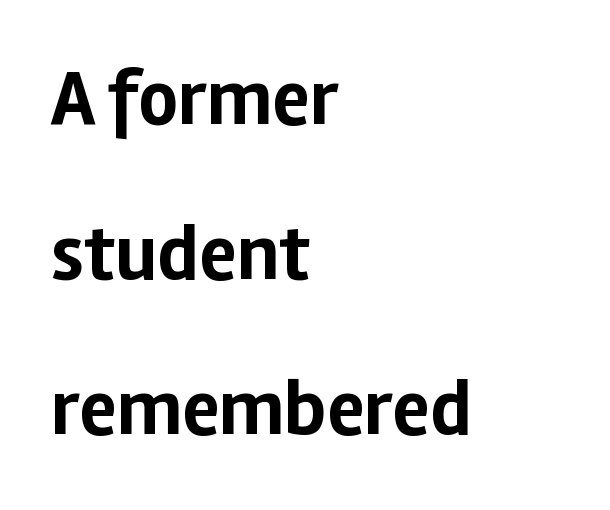
The image shows 78 px bold sans-serif type, upright; set left-aligned, loose line spacing (1.99x), normal letter spacing, not underlined; low stroke contrast and a medium x-height.
